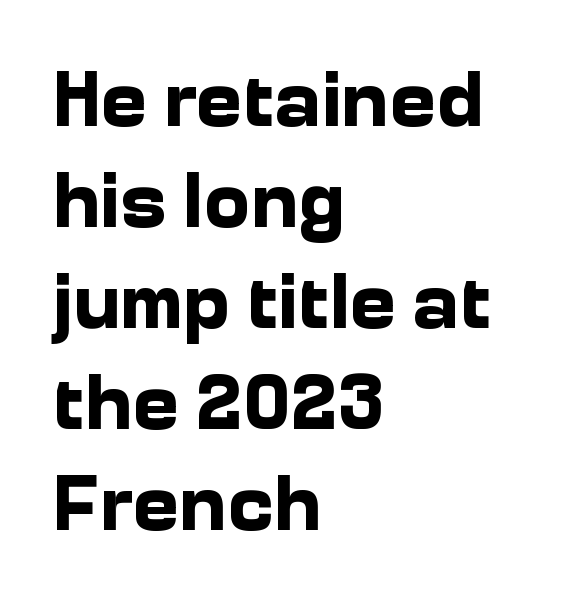
This is roman type, the default non-slanted kind. Reading down the column, the eye jumps a familiar distance to each next line. Where is the straight margin? On the left. This is sans-serif lettering, the kind often seen on screens and signage.
